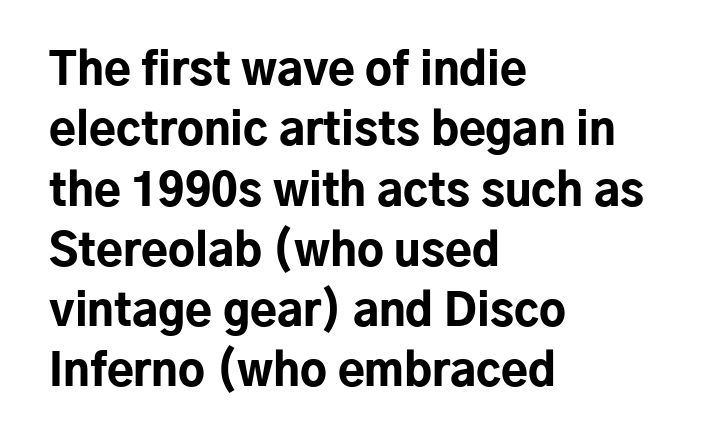
This rendering uses left alignment, leaving the right contour irregular. Each new line begins a customary step beneath the previous one. The gaps between neighbouring characters are ordinary and unremarkable. Lines of text with bare space underneath. Proportional: the letters do not fall into vertical columns. The rendering uses a bold face; every stroke is thick and dark.
